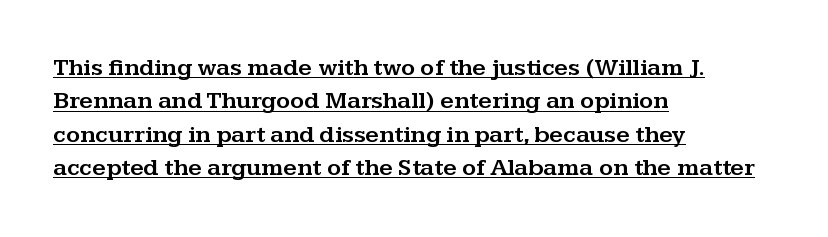
{"italic": "no", "underline": "yes", "align": "left", "line_spacing": "normal", "line_spacing_ratio": 1.39, "letter_spacing": "normal", "letter_spacing_em": 0.0, "glyph_px": 24}
